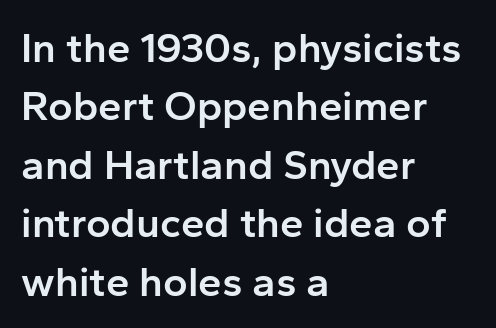
Q: Is the text bold? A: Semi-bold.
Q: Is the text italic (slanted)? A: No, it is upright.
Q: Is the typeface a serif or a sans-serif typeface? A: Sans-serif.
Q: Is the text underlined? A: No.
Q: How is the paragraph aligned? A: Left-aligned.
Q: Is the spacing between letters normal or unusually wide? A: Normal.
Q: Is the spacing between lines tight, normal or loose? A: Normal.
Q: Width (condensed, normal, or wide)? A: Normal.
Q: Stroke contrast? A: Low.
Q: x-height? A: Medium.
Q: Monospaced? A: No.
